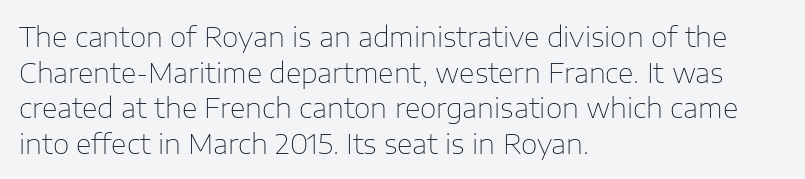
{"italic": "no", "bold": "no", "underline": "no", "align": "left", "line_spacing": "normal", "line_spacing_ratio": 1.32, "letter_spacing": "normal", "letter_spacing_em": 0.0, "glyph_px": 27}
